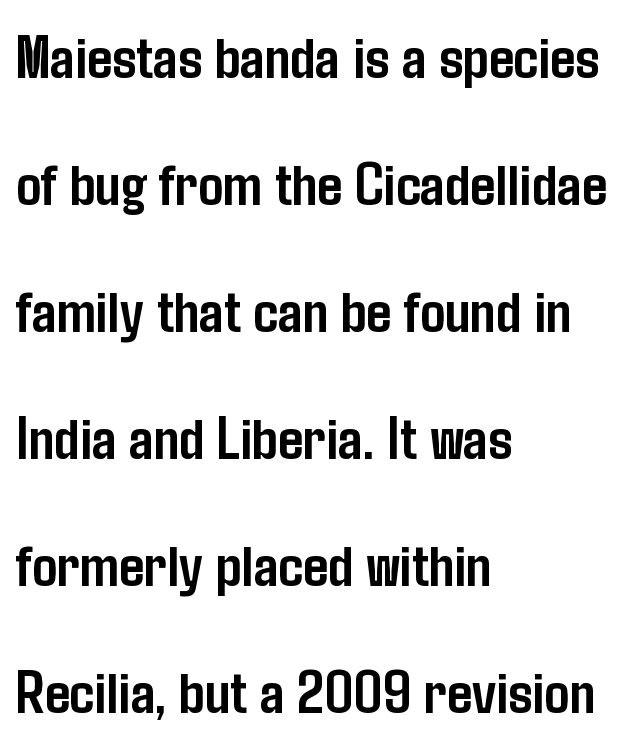
Q: Is the text bold? A: Yes.
Q: Is the text italic (slanted)? A: No, it is upright.
Q: Is the typeface a serif or a sans-serif typeface? A: Sans-serif.
Q: Is the text underlined? A: No.
Q: How is the paragraph aligned? A: Left-aligned.
Q: Is the spacing between letters normal or unusually wide? A: Normal.
Q: Is the spacing between lines tight, normal or loose? A: Loose.
Q: Width (condensed, normal, or wide)? A: Condensed.
Q: Stroke contrast? A: Low.
Q: x-height? A: Medium.
Q: Monospaced? A: No.
